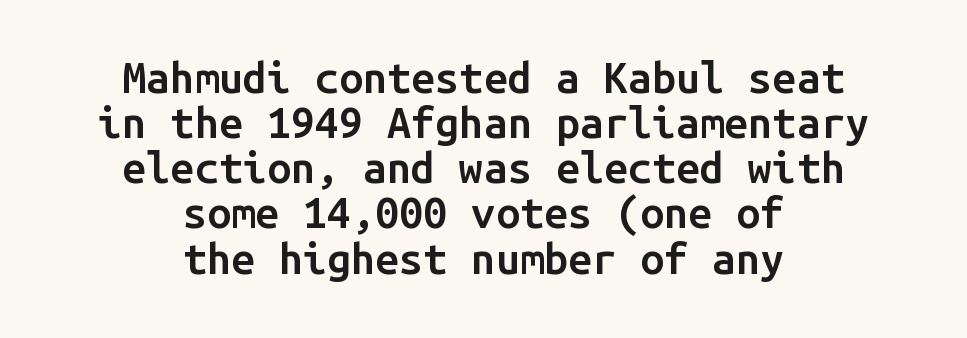
{"serif": "no", "italic": "no", "bold": "semi", "weight": "semibold", "width": "normal", "stroke_contrast": "low", "x_height": "medium", "monospaced": "yes", "underline": "no", "align": "center", "line_spacing": "tight", "line_spacing_ratio": 1.05, "letter_spacing": "normal", "letter_spacing_em": 0.0, "glyph_px": 43}
